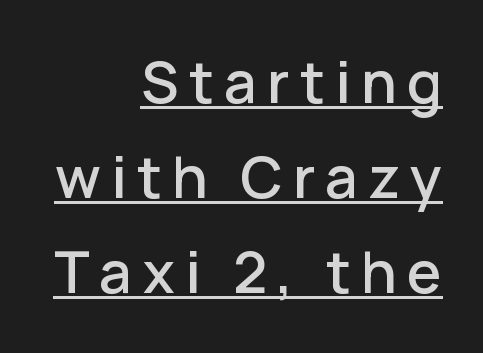
Varying glyph widths throughout — classic text-font behaviour. Emphasis is given by a line drawn under the lettering. A sans-serif font was chosen for this passage. Leading matches the norm, producing a regular column. Posture: upright roman. Every row of glyphs terminates at an identical x-position on the right.
